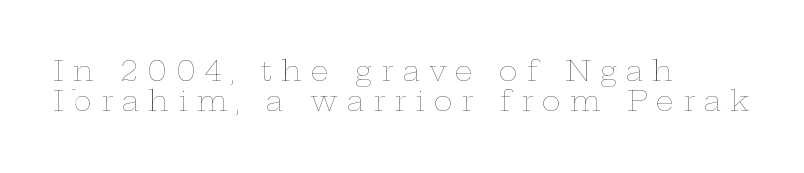
The paragraph shown leans on its left margin. No chunkiness to these letters — they're not bold. Is the letter spacing exaggerated? Yes — the characters are pushed far apart. Style check: upright. If you measured baseline to baseline, you'd find a short distance. Character widths vary here, with narrow letters taking less room than wide ones.
